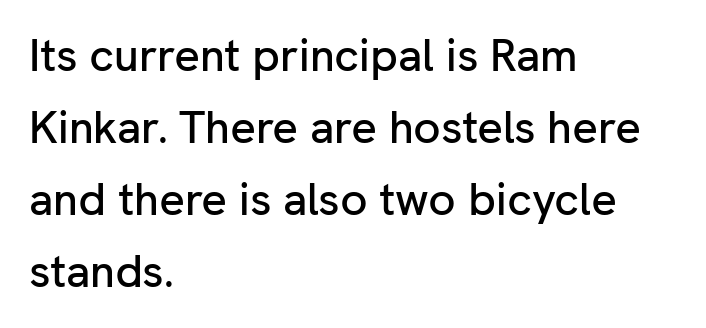
{"serif": "no", "italic": "no", "width": "normal", "stroke_contrast": "low", "x_height": "medium", "monospaced": "no", "underline": "no", "align": "left", "line_spacing": "normal", "line_spacing_ratio": 1.6, "letter_spacing": "normal", "letter_spacing_em": 0.0, "glyph_px": 45}
